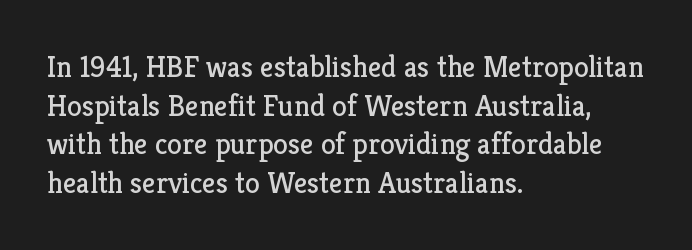
The image shows 30 px regular-weight serif type, upright; set left-aligned, normal line spacing (1.29x), normal letter spacing, not underlined; low stroke contrast and a medium x-height.
